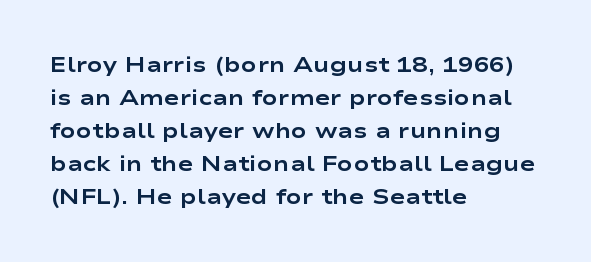
The image shows 21 px bold type, upright; set left-aligned, normal line spacing (1.57x), normal letter spacing, not underlined.
